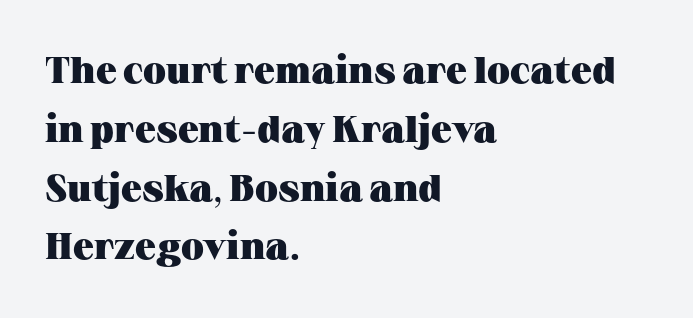
The image shows 37 px heavy, wide serif type, upright; set left-aligned, normal line spacing (1.59x), normal letter spacing, not underlined; medium stroke contrast and a medium x-height.
